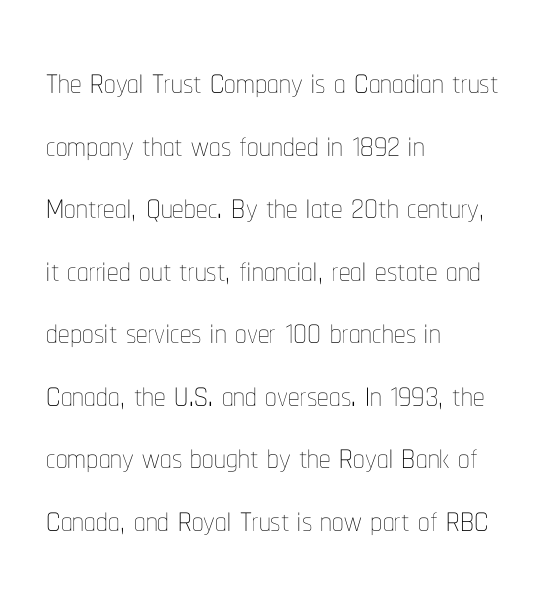
Q: Is the text bold? A: No.
Q: Is the text italic (slanted)? A: No, it is upright.
Q: Is the text underlined? A: No.
Q: How is the paragraph aligned? A: Left-aligned.
Q: Is the spacing between letters normal or unusually wide? A: Normal.
Q: Is the spacing between lines tight, normal or loose? A: Normal.
Q: Width (condensed, normal, or wide)? A: Condensed.
Q: Stroke contrast? A: Low.
Q: x-height? A: Medium.
Q: Monospaced? A: No.
